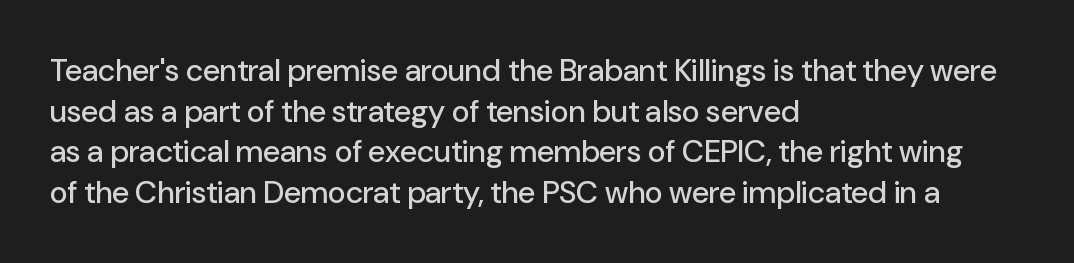
{"serif": "no", "italic": "no", "width": "normal", "stroke_contrast": "low", "x_height": "medium", "monospaced": "no", "underline": "no", "align": "left", "line_spacing": "normal", "line_spacing_ratio": 1.31, "letter_spacing": "normal", "letter_spacing_em": 0.0, "glyph_px": 31}
